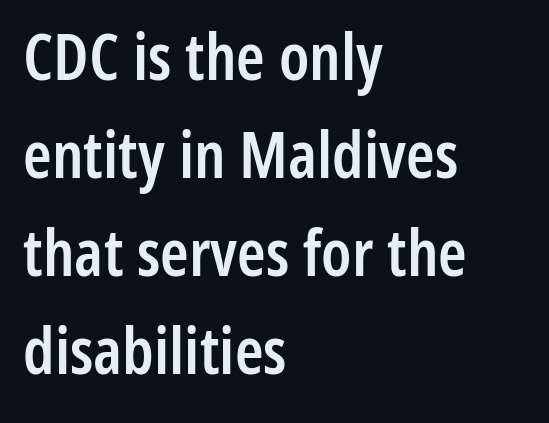
{"serif": "no", "italic": "no", "bold": "semi", "weight": "semibold", "width": "condensed", "stroke_contrast": "low", "x_height": "medium", "monospaced": "no", "underline": "no", "align": "left", "line_spacing": "normal", "line_spacing_ratio": 1.51, "letter_spacing": "normal", "letter_spacing_em": 0.0, "glyph_px": 65}
